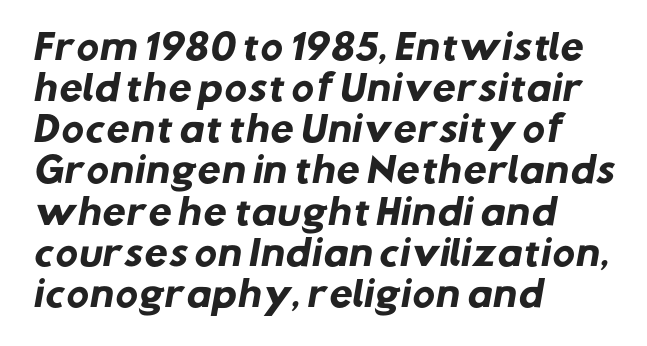
Looks like regular typesetting: each glyph gets only the width it needs. Serif or sans? Sans — the stroke terminals are bare. The passage shown is not underscored anywhere. The lines in this sample share a left origin and differ only in where they stop. In terms of weight, the rendering is a true, heavy bold. The type is set solid horizontally, with unmodified tracking.
